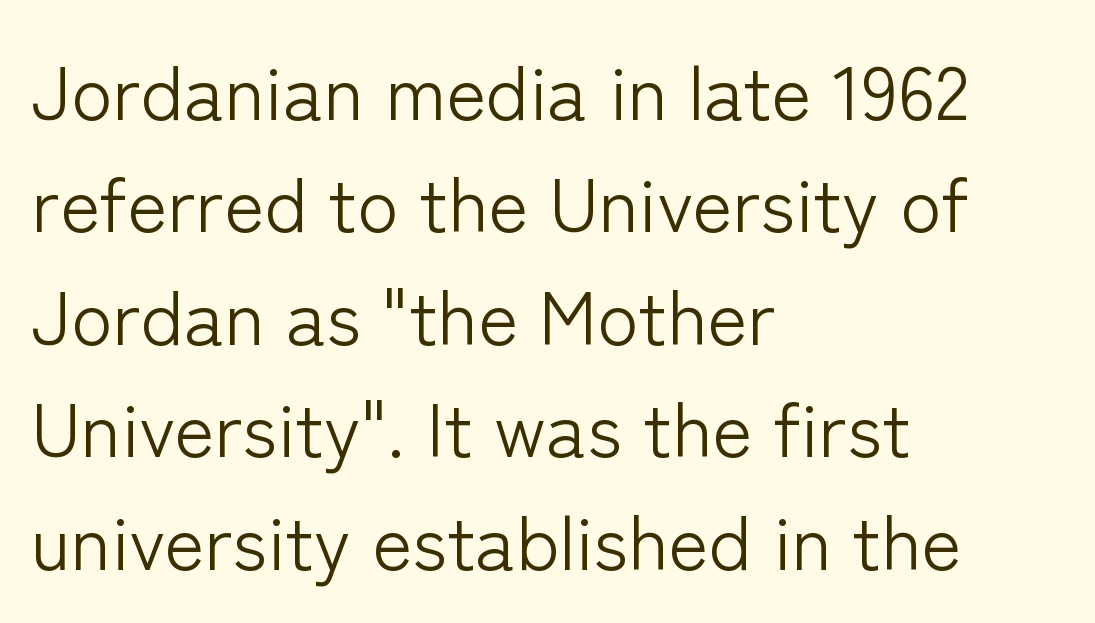
Line beginnings align vertically; line endings do not. In terms of leading, this rendering sits right in the middle. Is the letter spacing exaggerated? No — it looks like the ordinary default. A quiet, ordinary-to-light weight characterises the typeface. The rendering uses natural spacing where letterforms have individual widths. Letterform terminals end flat and unadorned throughout the passage.
